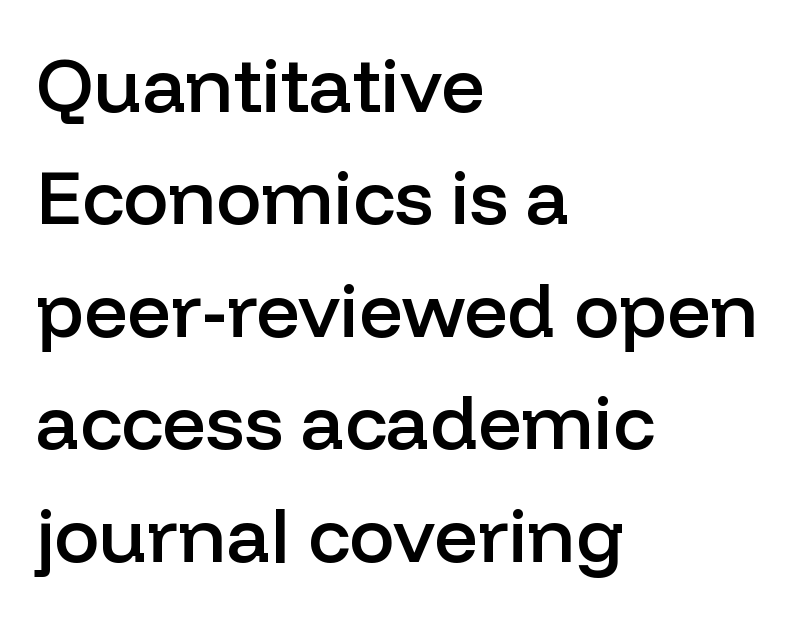
These lines are composed in type without serifs. Character widths vary here, with narrow letters taking less room than wide ones. The lettering stays uniformly vertical, giving the passage a roman look. Look at the stroke-to-counter ratio: somewhat heavy, a semibold. Standard letterfit; no display-style spreading of the glyphs. Horizontal bands of white between lines are of average thickness.
